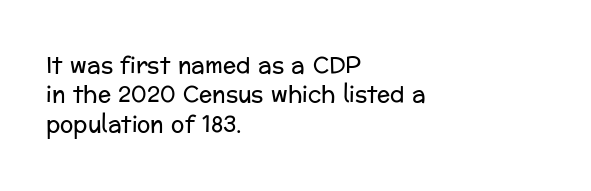
Q: Is the text bold? A: No.
Q: Is the text italic (slanted)? A: No, it is upright.
Q: Is the text underlined? A: No.
Q: How is the paragraph aligned? A: Left-aligned.
Q: Is the spacing between letters normal or unusually wide? A: Normal.
Q: Is the spacing between lines tight, normal or loose? A: Normal.
